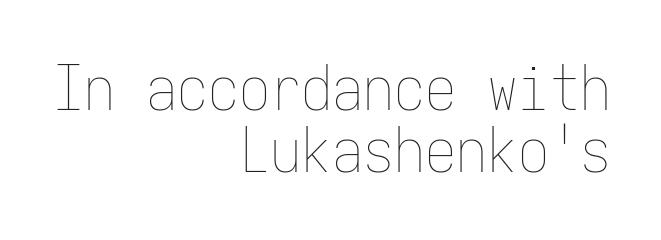
Q: Is the text bold? A: No.
Q: Is the text italic (slanted)? A: No, it is upright.
Q: Is the text underlined? A: No.
Q: How is the paragraph aligned? A: Right-aligned.
Q: Is the spacing between letters normal or unusually wide? A: Normal.
Q: Is the spacing between lines tight, normal or loose? A: Tight.
Q: Width (condensed, normal, or wide)? A: Condensed.
Q: Stroke contrast? A: Low.
Q: x-height? A: Medium.
Q: Monospaced? A: Yes.
